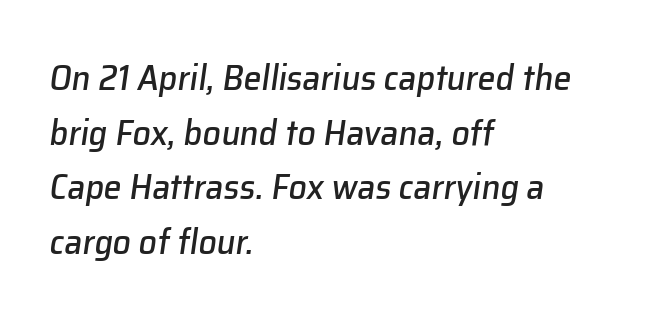
Q: Is the text italic (slanted)? A: Yes, it leans right by about 8 degrees.
Q: Is the text underlined? A: No.
Q: How is the paragraph aligned? A: Left-aligned.
Q: Is the spacing between letters normal or unusually wide? A: Normal.
Q: Is the spacing between lines tight, normal or loose? A: Normal.
Q: Width (condensed, normal, or wide)? A: Normal.
Q: Stroke contrast? A: Low.
Q: x-height? A: Medium.
Q: Monospaced? A: No.
